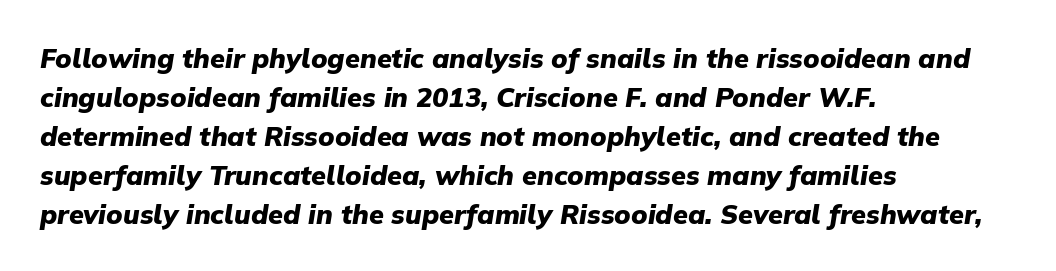
{"italic": "yes", "lean": "right", "slant_degrees": 9, "bold": "yes", "underline": "no", "align": "left", "line_spacing": "normal", "line_spacing_ratio": 1.44, "letter_spacing": "normal", "letter_spacing_em": 0.0, "glyph_px": 27}
